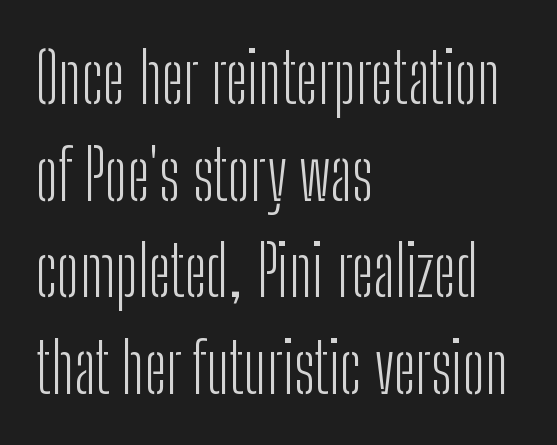
{"serif": "no", "italic": "no", "bold": "no", "weight": "light", "width": "condensed", "stroke_contrast": "low", "x_height": "medium", "monospaced": "no", "underline": "no", "align": "left", "line_spacing": "normal", "line_spacing_ratio": 1.4, "letter_spacing": "normal", "letter_spacing_em": 0.0, "glyph_px": 69}
